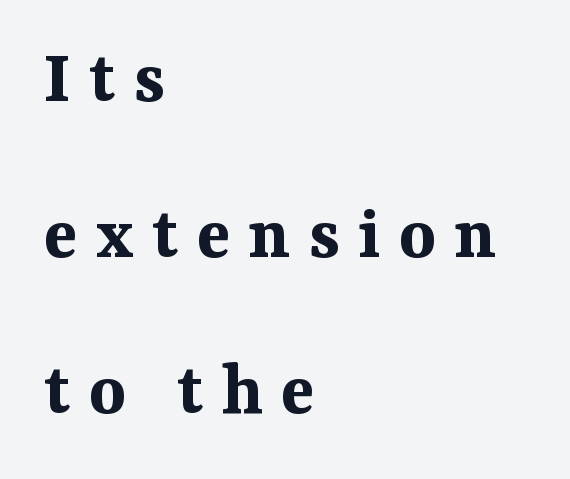
{"serif": "yes", "italic": "no", "bold": "yes", "weight": "bold", "width": "normal", "stroke_contrast": "medium", "x_height": "medium", "monospaced": "no", "underline": "no", "align": "left", "line_spacing": "loose", "line_spacing_ratio": 2.0, "letter_spacing": "wide", "letter_spacing_em": 0.23, "glyph_px": 78}
